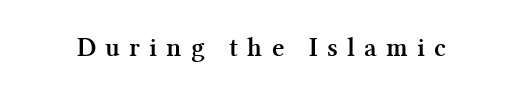
{"italic": "no", "bold": "yes", "underline": "no", "letter_spacing": "wide", "letter_spacing_em": 0.34, "glyph_px": 27}
